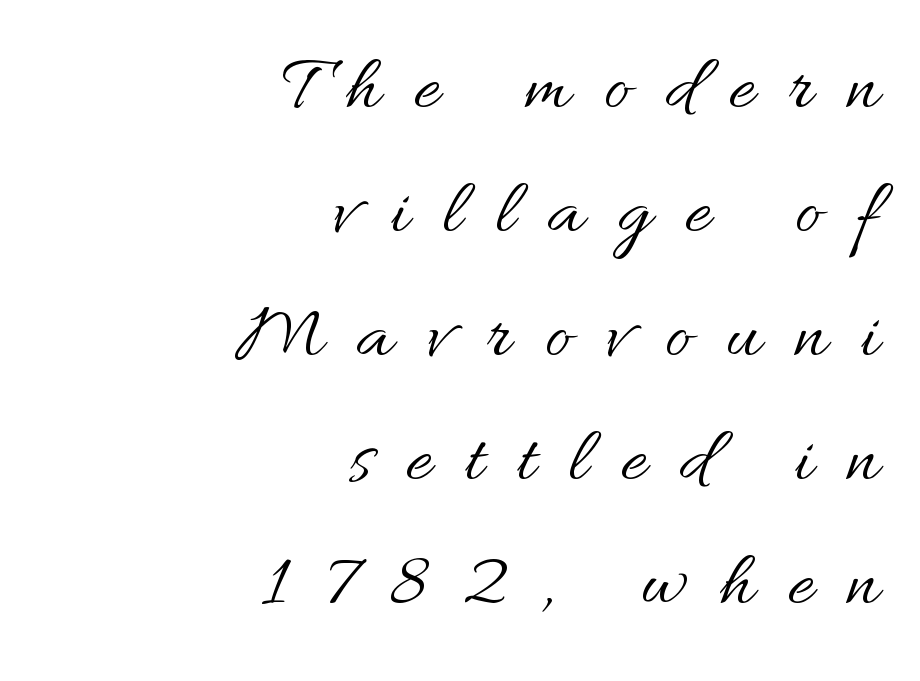
The image shows 79 px regular-weight type; set right-aligned, normal line spacing (1.57x), unusually wide letter spacing (+0.43 em), not underlined; medium stroke contrast and a small x-height.
